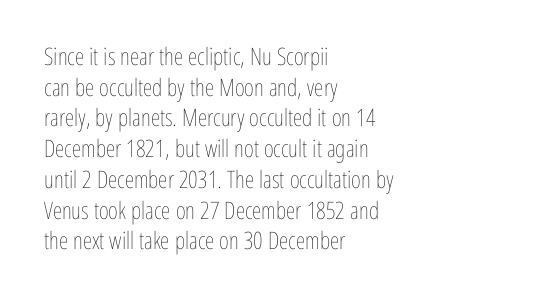
Q: Is the text bold? A: No.
Q: Is the text italic (slanted)? A: No, it is upright.
Q: Is the text underlined? A: No.
Q: How is the paragraph aligned? A: Left-aligned.
Q: Is the spacing between letters normal or unusually wide? A: Normal.
Q: Is the spacing between lines tight, normal or loose? A: Normal.
